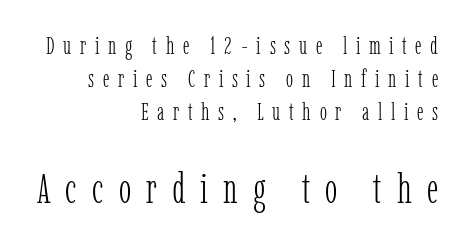
{"serif": "yes", "italic": "no", "bold": "no", "weight": "light", "width": "condensed", "stroke_contrast": "low", "x_height": "medium", "monospaced": "no", "underline": "no", "align": "right", "line_spacing": "normal", "line_spacing_ratio": 1.37, "letter_spacing": "wide", "letter_spacing_em": 0.36, "larger_block": "second", "size_ratio": 1.75, "glyph_px": 42}
